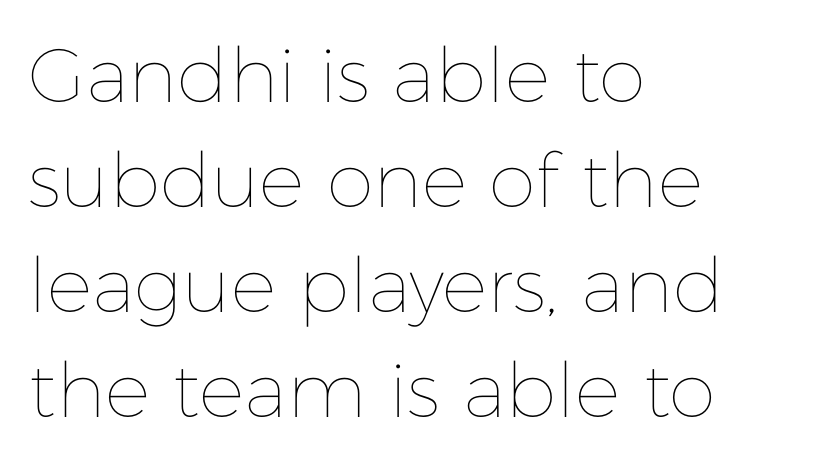
{"italic": "no", "bold": "no", "weight": "thin", "width": "normal", "stroke_contrast": "low", "x_height": "medium", "monospaced": "no", "underline": "no", "align": "left", "line_spacing": "normal", "line_spacing_ratio": 1.38, "letter_spacing": "normal", "letter_spacing_em": 0.0, "glyph_px": 76}
